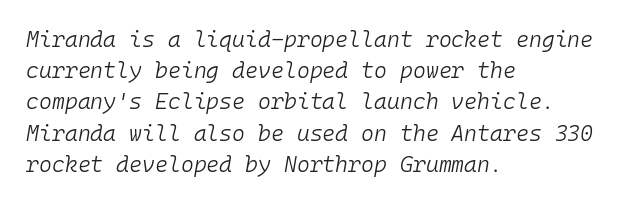
The image shows 22 px text type, italic (leaning right); set left-aligned, normal line spacing (1.42x), normal letter spacing, not underlined.
